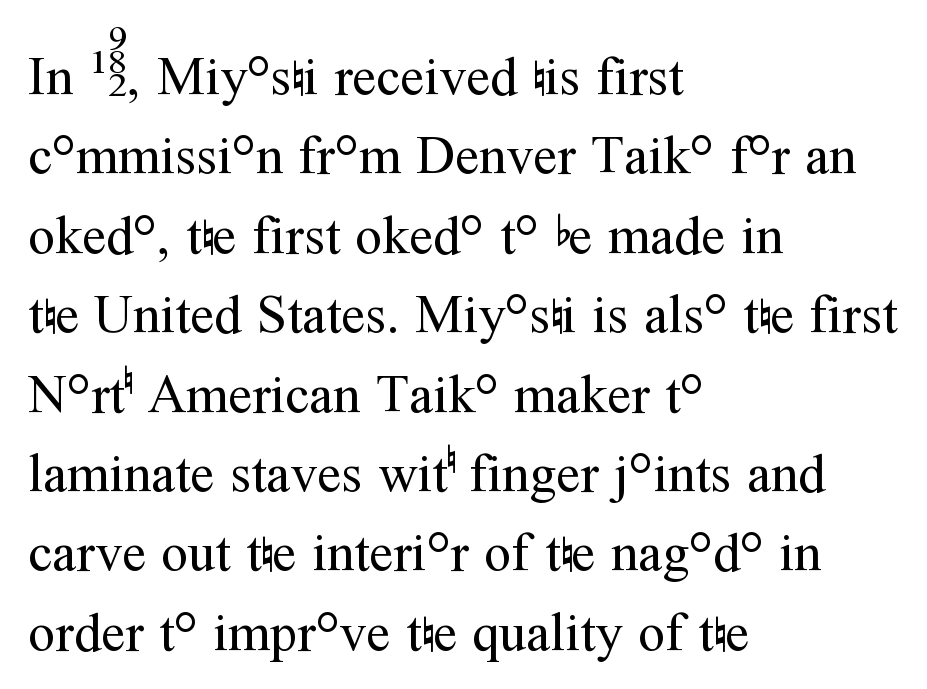
Q: Is the text bold? A: No.
Q: Is the text italic (slanted)? A: No, it is upright.
Q: Is the typeface a serif or a sans-serif typeface? A: Serif.
Q: Is the text underlined? A: No.
Q: How is the paragraph aligned? A: Left-aligned.
Q: Is the spacing between letters normal or unusually wide? A: Normal.
Q: Is the spacing between lines tight, normal or loose? A: Normal.
Q: Width (condensed, normal, or wide)? A: Normal.
Q: Stroke contrast? A: Medium.
Q: x-height? A: Medium.
Q: Monospaced? A: No.
